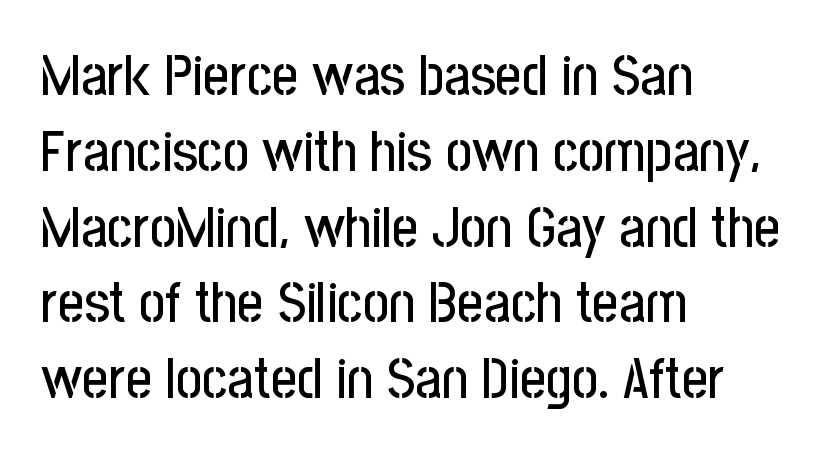
Q: Is the text italic (slanted)? A: No, it is upright.
Q: Is the typeface a serif or a sans-serif typeface? A: Sans-serif.
Q: Is the text underlined? A: No.
Q: How is the paragraph aligned? A: Left-aligned.
Q: Is the spacing between letters normal or unusually wide? A: Normal.
Q: Is the spacing between lines tight, normal or loose? A: Normal.
Q: Width (condensed, normal, or wide)? A: Condensed.
Q: Stroke contrast? A: Low.
Q: x-height? A: Medium.
Q: Monospaced? A: No.
